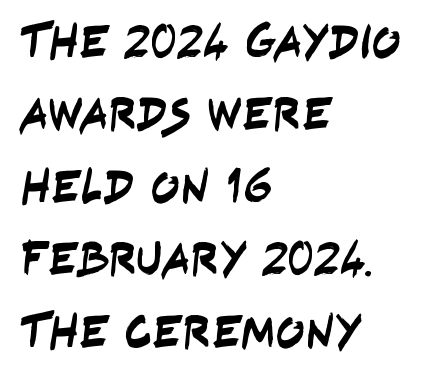
The image shows 48 px condensed sans-serif type; set left-aligned, normal line spacing (1.51x), normal letter spacing, not underlined; low stroke contrast and a large x-height.
